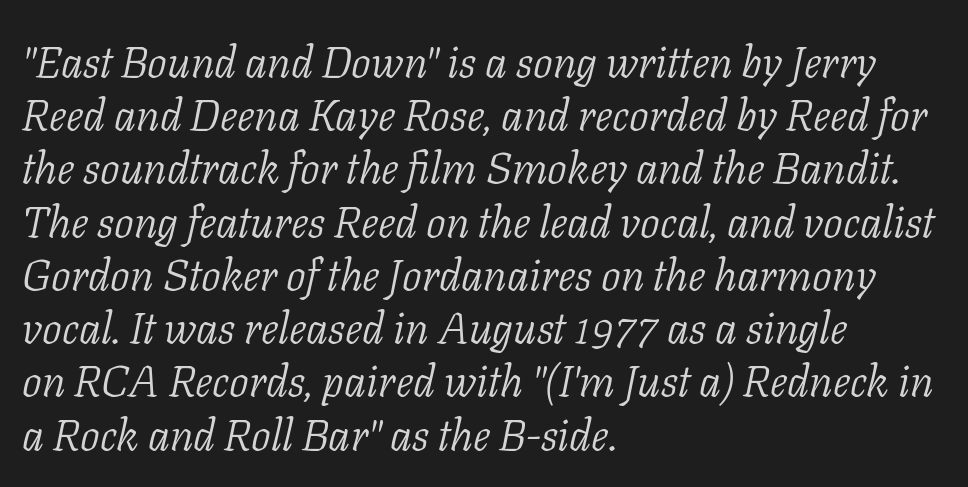
{"serif": "yes", "italic": "yes", "lean": "right", "slant_degrees": 11, "bold": "no", "weight": "light", "width": "normal", "stroke_contrast": "low", "x_height": "medium", "monospaced": "no", "underline": "no", "align": "left", "line_spacing_ratio": 1.21, "letter_spacing": "normal", "letter_spacing_em": 0.0, "glyph_px": 44}
